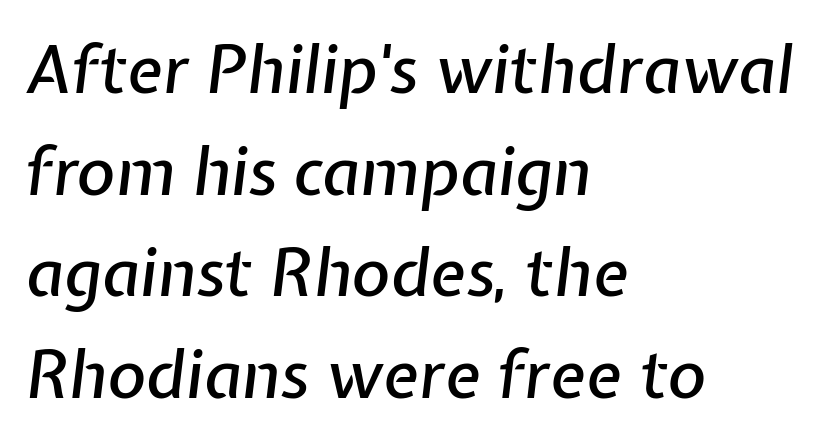
The image shows 66 px text type, italic (leaning right); set left-aligned, normal line spacing (1.54x), normal letter spacing, not underlined; low stroke contrast and a medium x-height.
